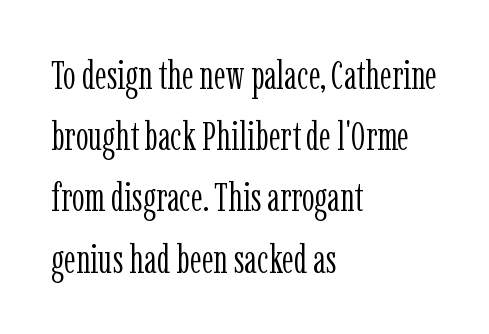
{"serif": "yes", "italic": "no", "bold": "no", "weight": "light", "width": "condensed", "stroke_contrast": "low", "x_height": "medium", "monospaced": "no", "underline": "no", "align": "left", "line_spacing": "normal", "line_spacing_ratio": 1.53, "letter_spacing": "normal", "letter_spacing_em": 0.0, "glyph_px": 40}
